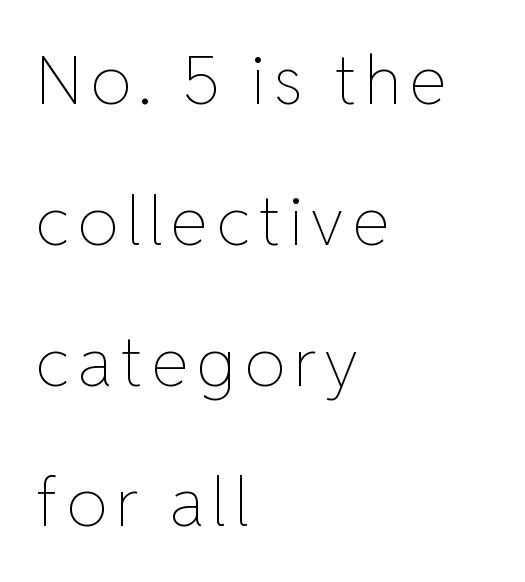
Q: Is the text bold? A: No.
Q: Is the text italic (slanted)? A: No, it is upright.
Q: Is the text underlined? A: No.
Q: How is the paragraph aligned? A: Left-aligned.
Q: Is the spacing between lines tight, normal or loose? A: Loose.
Q: Width (condensed, normal, or wide)? A: Normal.
Q: Stroke contrast? A: Low.
Q: x-height? A: Medium.
Q: Monospaced? A: No.
